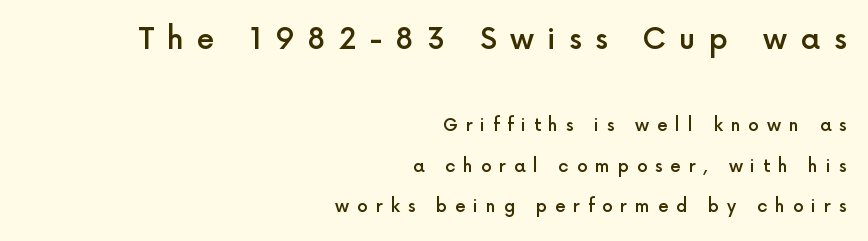
The image shows 29 px semibold sans-serif type, upright; set right-aligned, loose line spacing (2.4x), unusually wide letter spacing (+0.46 em), not underlined; the first (top) block is 1.71x larger; a medium x-height.
